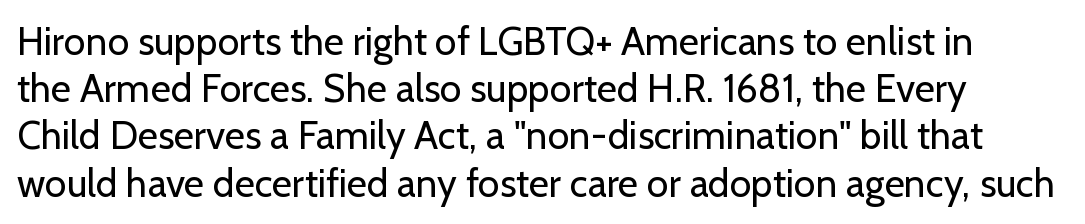
The image shows 39 px regular-weight sans-serif type, upright; set line spacing 1.21x, normal letter spacing, not underlined; low stroke contrast and a medium x-height.
